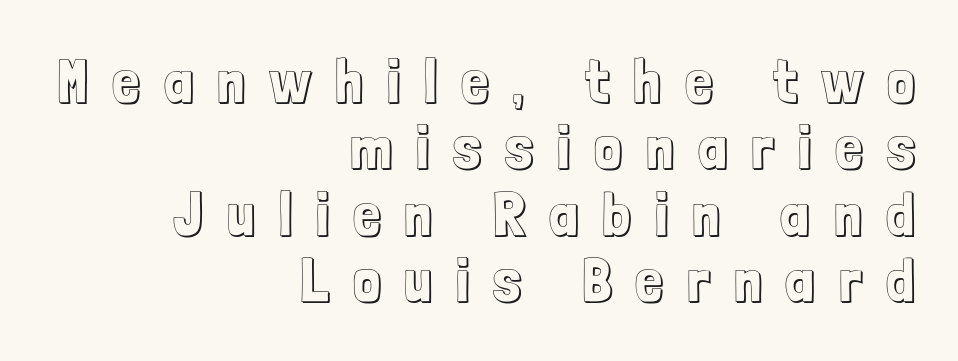
Each letter keeps its own natural width here, so spacing adapts to shape. These lines are set flush right with a ragged left edge. Observe the wide spacing: letters keep a clear distance from each other. The designer dialed line spacing down below the default. Style check: upright.
